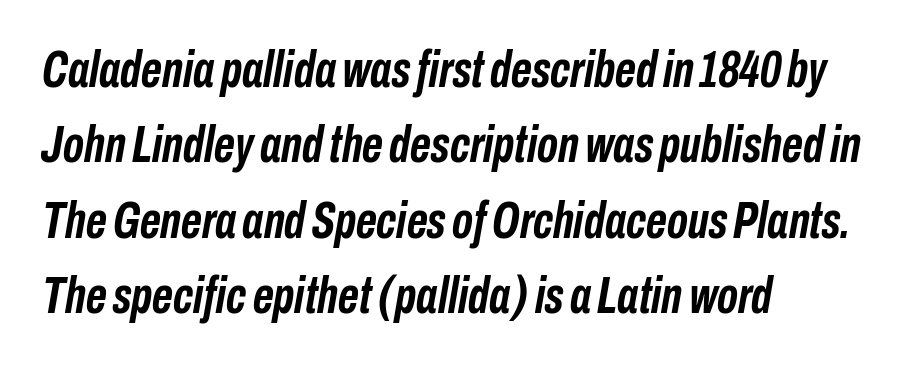
The image shows 51 px semibold, condensed type, italic (leaning right); set left-aligned, normal line spacing (1.48x), normal letter spacing, not underlined; low stroke contrast and a medium x-height.
